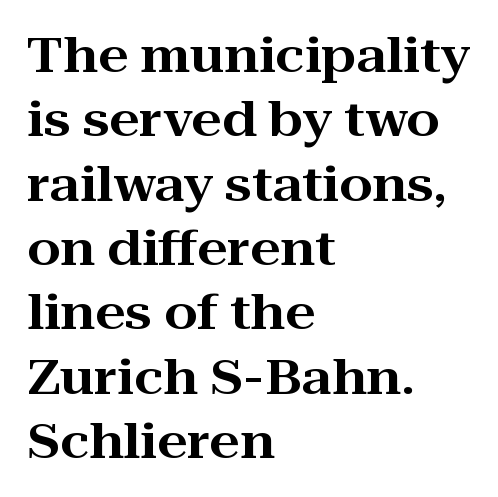
The image shows 48 px wide serif type, upright; set left-aligned, normal line spacing (1.34x), normal letter spacing, not underlined; high stroke contrast and a medium x-height.
